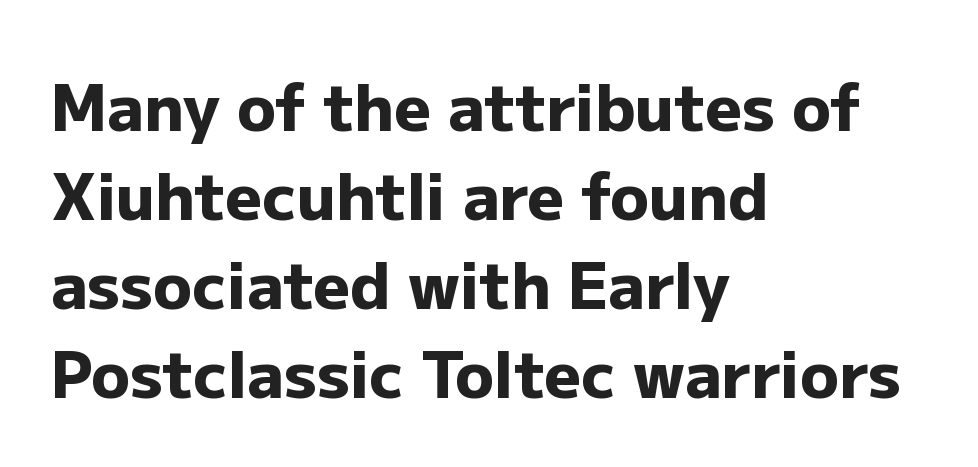
Descender tails drop into unmarked territory. Character widths vary here, with narrow letters taking less room than wide ones. In CSS terms this would be text-align: left. Each letter's strokes conclude bluntly, with no projecting serifs.
